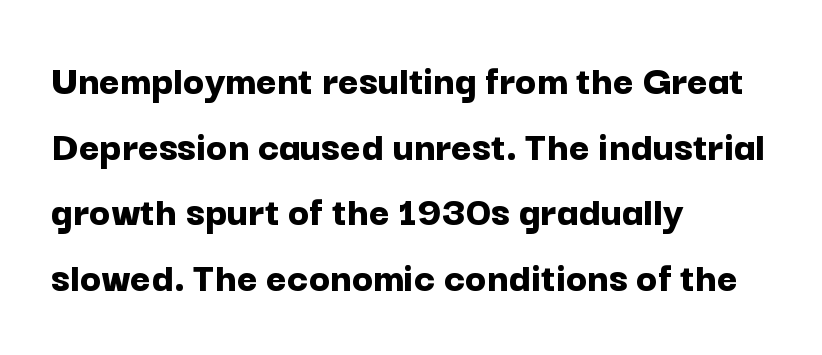
Q: Is the text bold? A: Yes.
Q: Is the text italic (slanted)? A: No, it is upright.
Q: Is the typeface a serif or a sans-serif typeface? A: Sans-serif.
Q: Is the text underlined? A: No.
Q: How is the paragraph aligned? A: Left-aligned.
Q: Is the spacing between letters normal or unusually wide? A: Normal.
Q: Is the spacing between lines tight, normal or loose? A: Normal.
Q: Width (condensed, normal, or wide)? A: Normal.
Q: Stroke contrast? A: Low.
Q: x-height? A: Medium.
Q: Monospaced? A: No.
